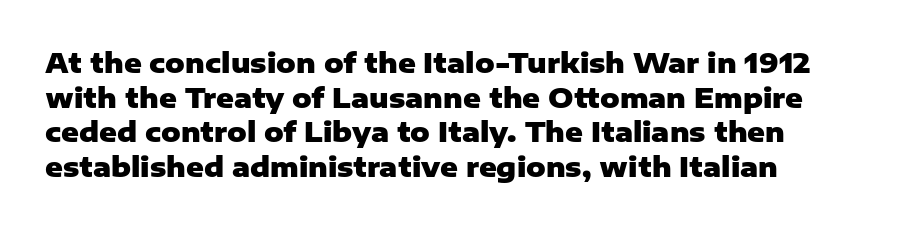
Q: Is the text bold? A: Yes.
Q: Is the text italic (slanted)? A: No, it is upright.
Q: Is the text underlined? A: No.
Q: How is the paragraph aligned? A: Left-aligned.
Q: Is the spacing between letters normal or unusually wide? A: Normal.
Q: Is the spacing between lines tight, normal or loose? A: Normal.
